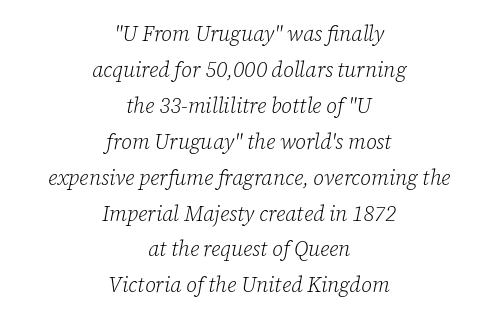
The image shows 21 px text type, italic (leaning right); set centered, line spacing 1.71x, normal letter spacing, not underlined.
